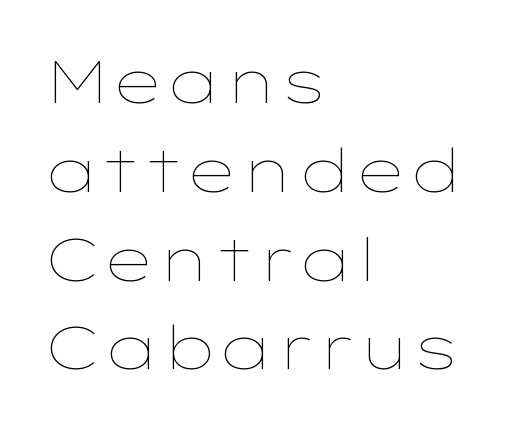
The image shows 60 px thin, wide type, upright; set left-aligned, normal line spacing (1.48x), normal letter spacing, not underlined; low stroke contrast and a medium x-height.
